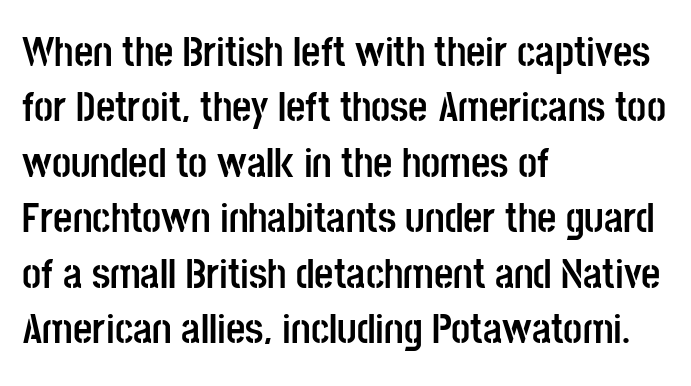
The face used here is proportionally spaced, like ordinary book or web type. This sample uses an upright cut, with every glyph sitting square on the baseline. Notice how descenders clear the ascenders below comfortably — that's standard leading. Students, note that the glyphs here touch the page at normal intervals. The type family on display is of the sans-serif kind.
